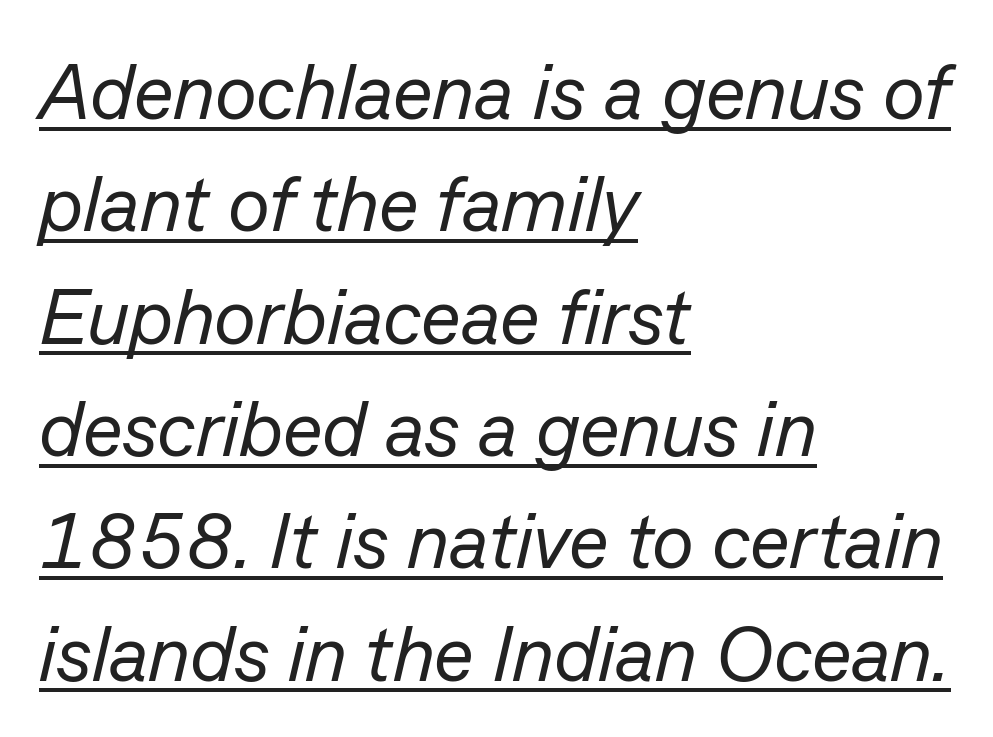
Rows of type keep a routine distance in the vertical direction. Glance below the letters and you will spot a drawn line. All the whitespace from short lines collects on the right. Words appear dense and cohesive because spacing is normal.
